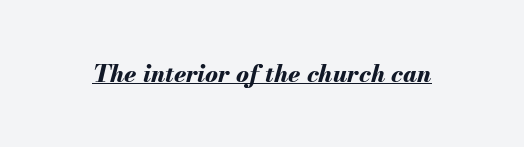
{"italic": "yes", "lean": "right", "slant_degrees": 13, "bold": "yes", "underline": "yes", "letter_spacing": "normal", "letter_spacing_em": 0.0, "glyph_px": 24}
